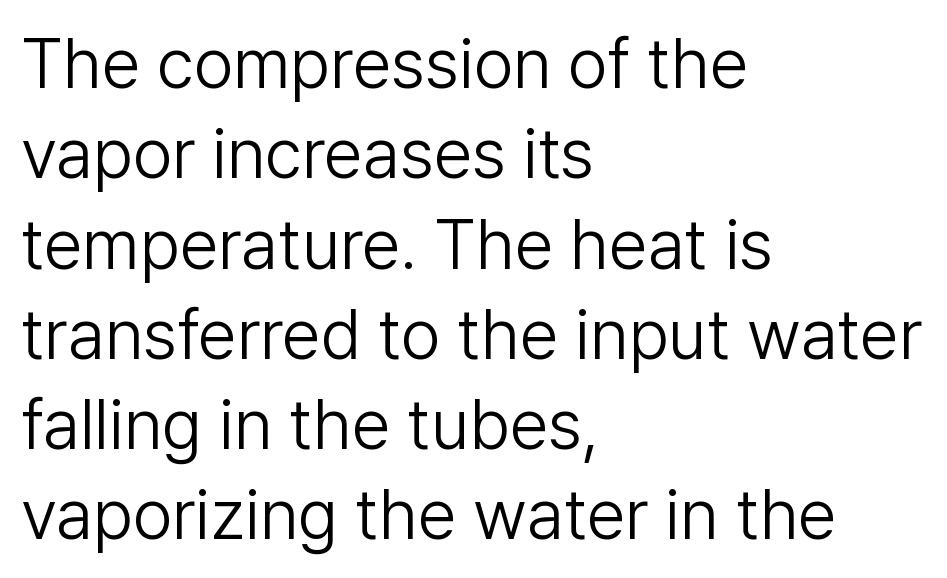
{"serif": "no", "italic": "no", "bold": "no", "weight": "light", "width": "normal", "stroke_contrast": "low", "x_height": "medium", "monospaced": "no", "underline": "no", "align": "left", "line_spacing": "normal", "line_spacing_ratio": 1.29, "letter_spacing": "normal", "letter_spacing_em": 0.0, "glyph_px": 70}
